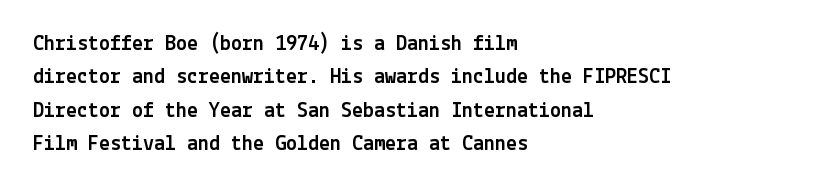
Regarding leading, the lines here are spaced in the standard way. The typography opts for an upright posture over an oblique one. Caption: multi-line text, flush left, ragged right. Nothing unusual about the tracking: characters are spaced as the font intends.
